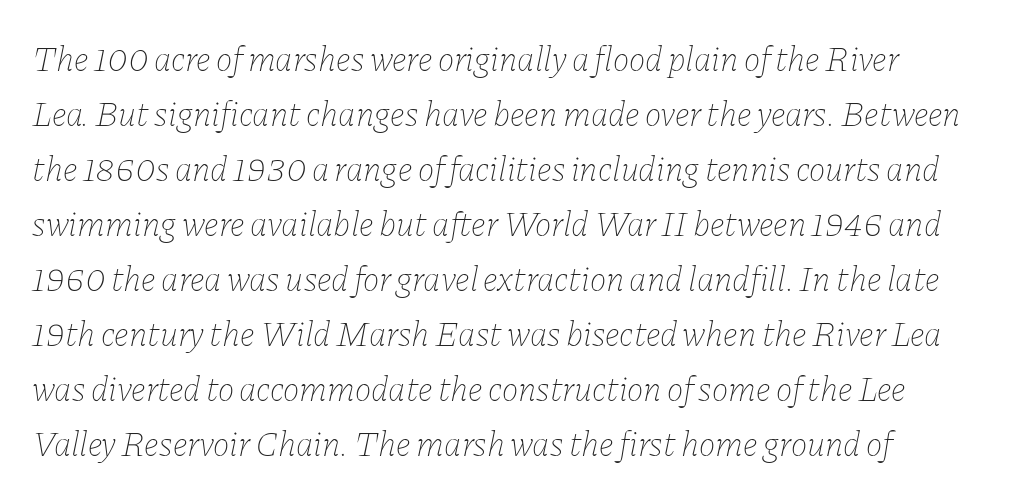
{"italic": "yes", "lean": "right", "slant_degrees": 11, "bold": "no", "weight": "thin", "width": "normal", "stroke_contrast": "low", "x_height": "medium", "monospaced": "no", "underline": "no", "line_spacing": "normal", "line_spacing_ratio": 1.57, "letter_spacing": "normal", "letter_spacing_em": 0.0, "glyph_px": 35}
